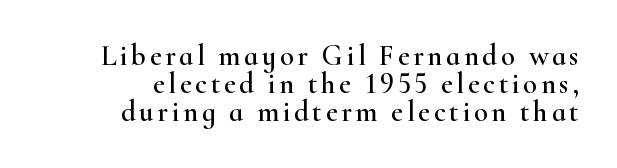
The image shows 29 px wide serif type, upright; set right-aligned, tight line spacing (0.96x), not underlined; high stroke contrast and a small x-height.
